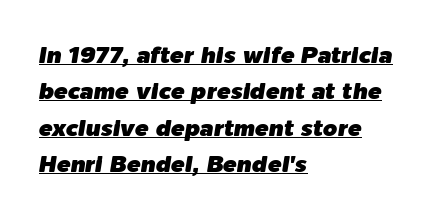
{"italic": "yes", "lean": "right", "slant_degrees": 9, "underline": "yes", "align": "left", "line_spacing": "normal", "line_spacing_ratio": 1.58, "letter_spacing": "normal", "letter_spacing_em": 0.0, "glyph_px": 23}
